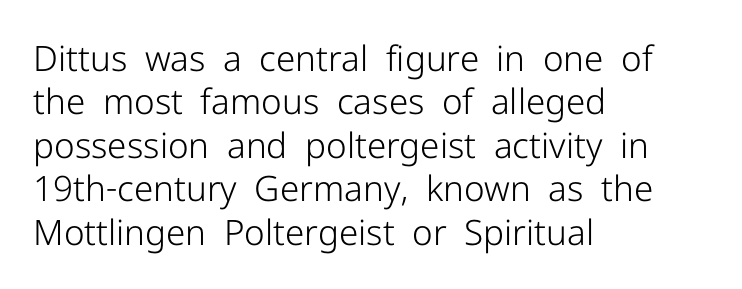
Does the lettering tilt? It doesn't — this is upright. The ragged edge is on the right, which tells us the setting is flush left. The typeface has the unassuming heft of standard copy or less. The words here are not underlined.
